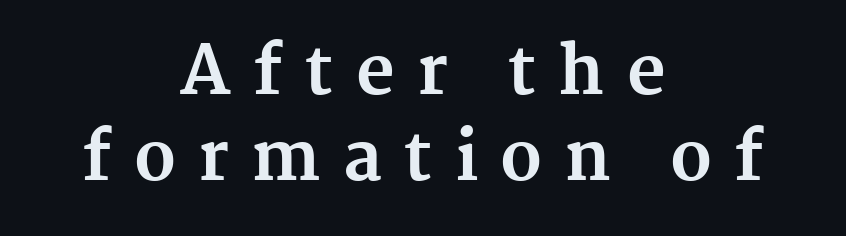
The image shows 67 px bold serif type, upright; set centered, normal line spacing (1.28x), unusually wide letter spacing (+0.33 em), not underlined; medium stroke contrast and a medium x-height.
